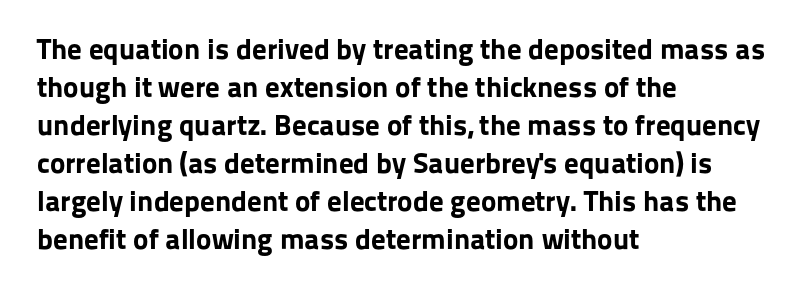
The image shows 29 px bold sans-serif type, upright; set left-aligned, normal line spacing (1.31x), normal letter spacing, not underlined; low stroke contrast and a medium x-height.
